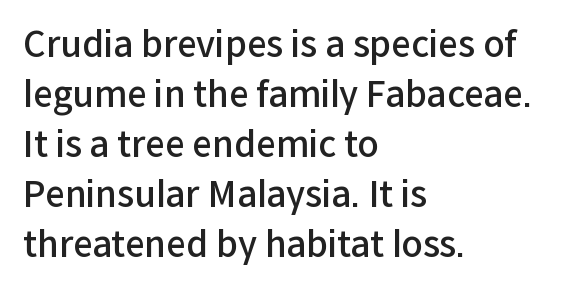
The space between consecutive lines is moderate. What stands out about the letter spacing? Nothing — it is the standard amount. Posture: upright roman. A typesetter would label this face a sans.
